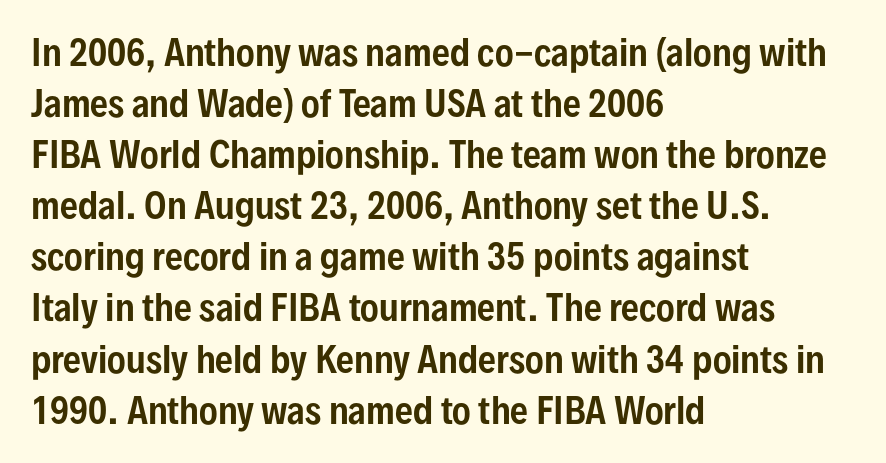
{"serif": "no", "italic": "no", "width": "condensed", "stroke_contrast": "low", "x_height": "medium", "monospaced": "no", "underline": "no", "align": "left", "line_spacing": "normal", "line_spacing_ratio": 1.46, "letter_spacing": "normal", "letter_spacing_em": 0.0, "glyph_px": 35}
